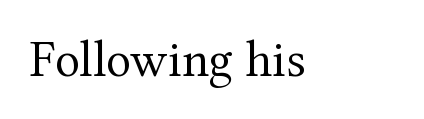
Q: Is the text bold? A: No.
Q: Is the text italic (slanted)? A: No, it is upright.
Q: Is the typeface a serif or a sans-serif typeface? A: Serif.
Q: Is the text underlined? A: No.
Q: Is the spacing between letters normal or unusually wide? A: Normal.
Q: Width (condensed, normal, or wide)? A: Normal.
Q: Stroke contrast? A: Medium.
Q: x-height? A: Medium.
Q: Monospaced? A: No.
